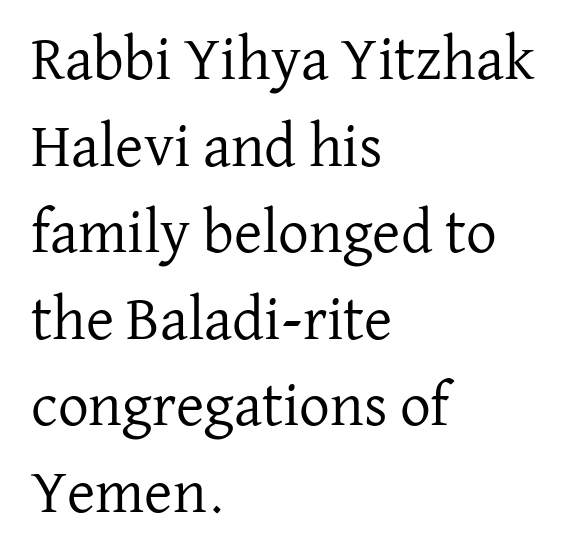
{"serif": "yes", "italic": "no", "bold": "no", "weight": "regular", "width": "normal", "stroke_contrast": "low", "x_height": "medium", "monospaced": "no", "underline": "no", "align": "left", "line_spacing": "normal", "line_spacing_ratio": 1.42, "letter_spacing": "normal", "letter_spacing_em": 0.0, "glyph_px": 61}
